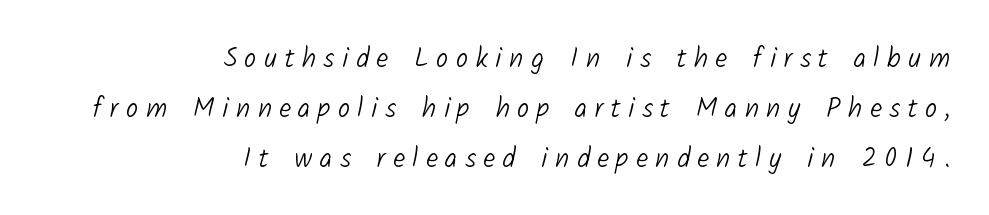
Q: Is the text bold? A: No.
Q: Is the text underlined? A: No.
Q: How is the paragraph aligned? A: Right-aligned.
Q: Is the spacing between letters normal or unusually wide? A: Unusually wide.
